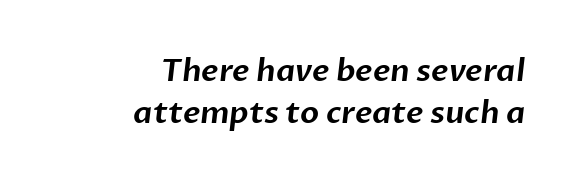
These lines are set flush right with a ragged left edge. The glyphs are unaccompanied by any horizontal stroke below them. These lines are rendered in a variable-pitch font. Notice how descenders clear the ascenders below comfortably — that's standard leading. Stroke terminals: plain, sans-serif.
